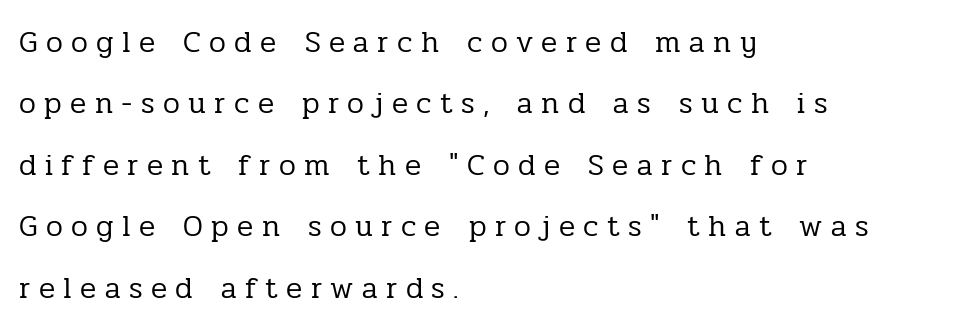
Q: Is the text bold? A: No.
Q: Is the text italic (slanted)? A: No, it is upright.
Q: Is the typeface a serif or a sans-serif typeface? A: Serif.
Q: Is the text underlined? A: No.
Q: How is the paragraph aligned? A: Left-aligned.
Q: Is the spacing between letters normal or unusually wide? A: Unusually wide.
Q: Is the spacing between lines tight, normal or loose? A: Loose.
Q: Width (condensed, normal, or wide)? A: Normal.
Q: Stroke contrast? A: Low.
Q: x-height? A: Medium.
Q: Monospaced? A: No.
